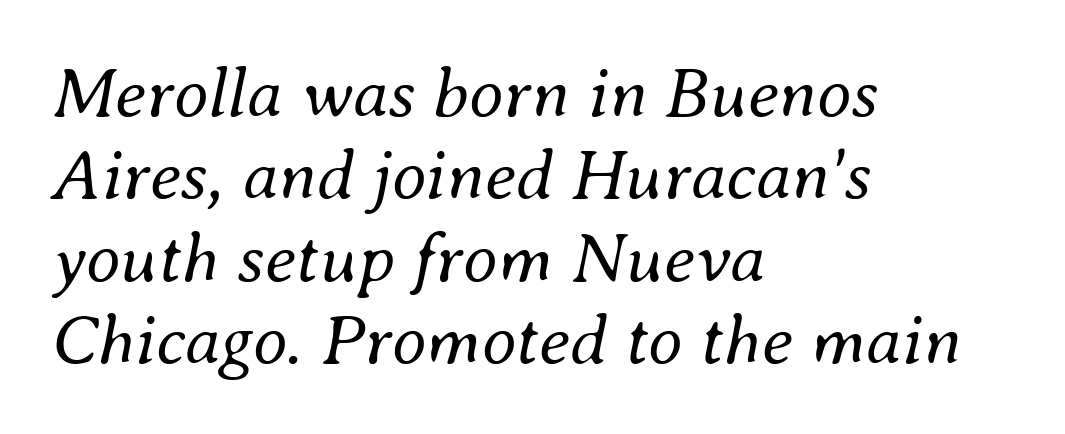
Q: Is the text bold? A: No.
Q: Is the text italic (slanted)? A: Yes, it leans right by about 8 degrees.
Q: Is the text underlined? A: No.
Q: How is the paragraph aligned? A: Left-aligned.
Q: Is the spacing between letters normal or unusually wide? A: Normal.
Q: Width (condensed, normal, or wide)? A: Normal.
Q: Stroke contrast? A: Medium.
Q: x-height? A: Small.
Q: Monospaced? A: No.
